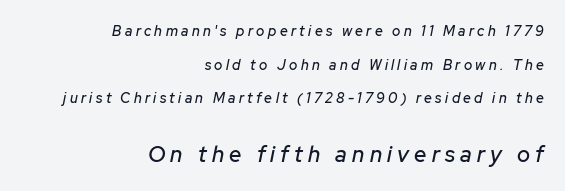
The image shows 22 px text type, italic (leaning right); set right-aligned, loose line spacing (2.4x), unusually wide letter spacing (+0.24 em), not underlined; the second (bottom) block is 1.57x larger.
